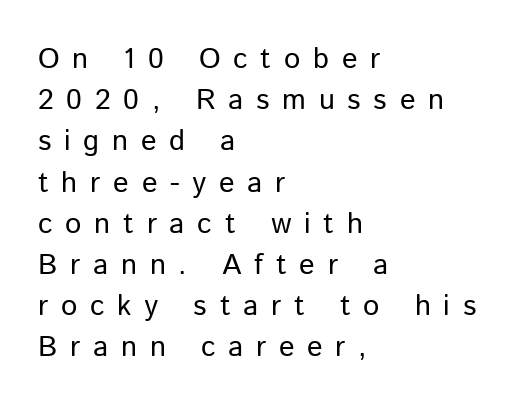
Unmarked baselines from the first word to the last. The cut favours lightness, reaching ordinary text weight at its darkest. Characters follow at a spacing far wider than the type designer built in. Posture: upright roman.
